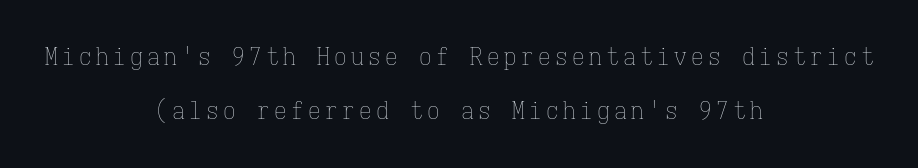
Q: Is the text bold? A: No.
Q: Is the text italic (slanted)? A: No, it is upright.
Q: Is the text underlined? A: No.
Q: How is the paragraph aligned? A: Centered.
Q: Is the spacing between lines tight, normal or loose? A: Loose.
